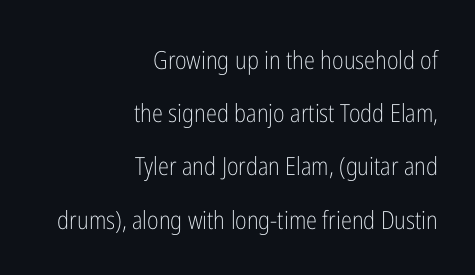
Q: Is the text bold? A: No.
Q: Is the text italic (slanted)? A: No, it is upright.
Q: Is the text underlined? A: No.
Q: How is the paragraph aligned? A: Right-aligned.
Q: Is the spacing between letters normal or unusually wide? A: Normal.
Q: Is the spacing between lines tight, normal or loose? A: Loose.
